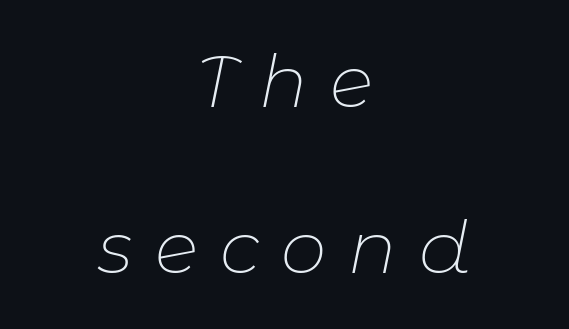
The image shows 73 px thin type, italic (leaning right); set centered, loose line spacing (2.28x), unusually wide letter spacing (+0.3 em), not underlined; low stroke contrast and a medium x-height.
